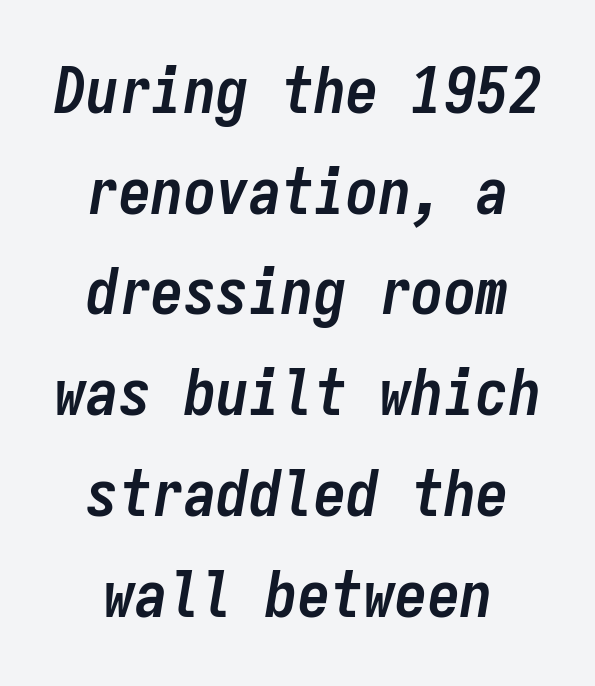
A bare baseline throughout the passage. Looking at the ascenders, they clearly lean. Nobody touched the tracking dial on this one. Students, observe: this is what conventionally led text looks like. The letters march in equal steps, a hallmark of fixed-pitch type.
